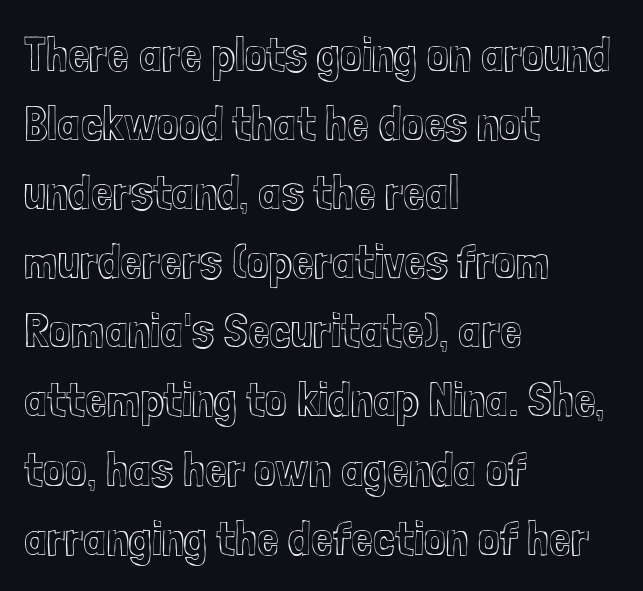
Each new line begins a customary step beneath the previous one. Words float on clear page, feet unadorned. The face used here is rendered with its standard letterfit. When letters stand straight like this, we call the style roman or upright.
